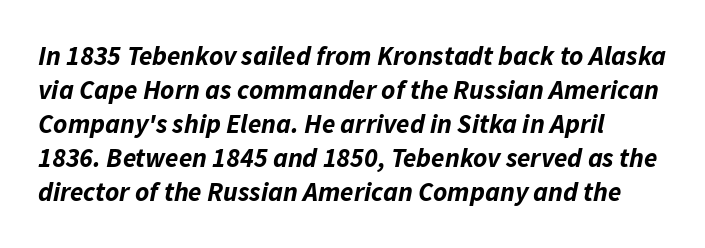
{"italic": "yes", "lean": "right", "slant_degrees": 11, "bold": "yes", "underline": "no", "line_spacing": "normal", "line_spacing_ratio": 1.26, "letter_spacing": "normal", "letter_spacing_em": 0.0, "glyph_px": 27}
